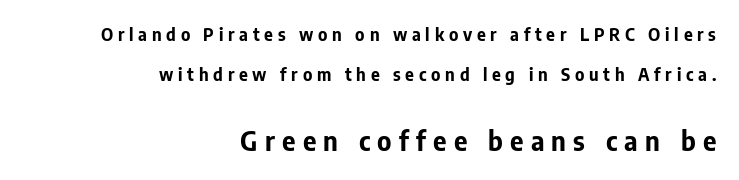
Q: Is the text bold? A: Yes.
Q: Is the text italic (slanted)? A: No, it is upright.
Q: Is the text underlined? A: No.
Q: How is the paragraph aligned? A: Right-aligned.
Q: Is the spacing between letters normal or unusually wide? A: Unusually wide.
Q: Is the spacing between lines tight, normal or loose? A: Loose.
Q: Which block of text is set in a larger size, the first (top) or the second (bottom)? A: The second (bottom) one.
